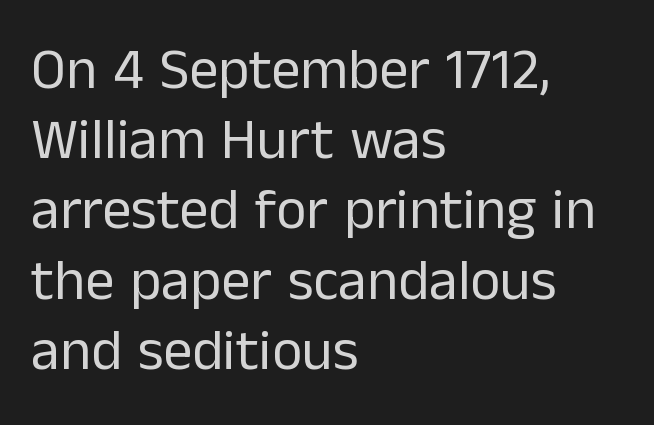
The letters advance in unequal steps, a hallmark of proportional type. The font's upright variant was chosen for this text. Does the copy run flush right? No — it runs flush left. This rendering employs a face without finishing strokes, i.e., a sans-serif. Nothing unusual about the tracking: characters are spaced as the font intends. Lines of text with bare space underneath.
